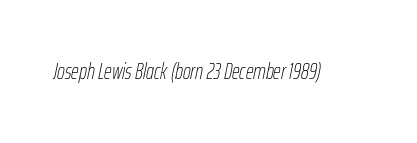
The image shows 22 px text type, italic (leaning right); set normal letter spacing, not underlined.
